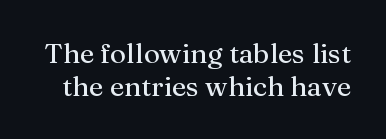
Q: Is the text bold? A: No.
Q: Is the text italic (slanted)? A: No, it is upright.
Q: Is the typeface a serif or a sans-serif typeface? A: Serif.
Q: Is the text underlined? A: No.
Q: Is the spacing between letters normal or unusually wide? A: Normal.
Q: Width (condensed, normal, or wide)? A: Normal.
Q: Stroke contrast? A: Medium.
Q: x-height? A: Medium.
Q: Monospaced? A: No.
